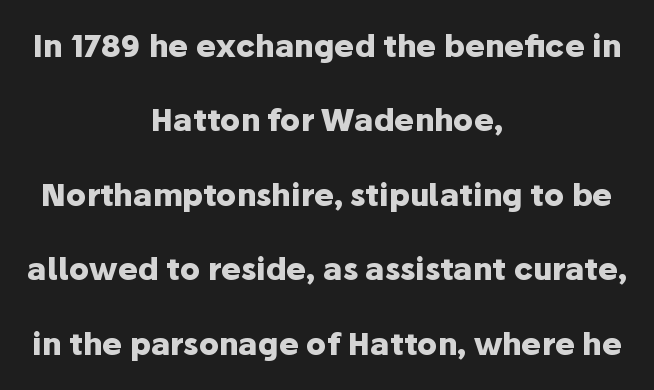
Leading is clearly above the norm, producing a sparse column. Notice how the passage keeps no hard edge, just a central spine. The letters advance in unequal steps, a hallmark of proportional type. The letters stand straight up with perfectly vertical stems. The face used here is rendered with its standard letterfit.
